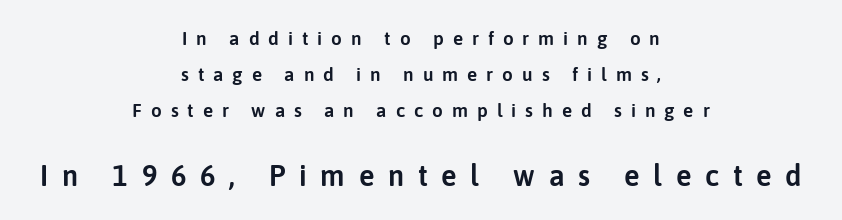
Unlike a traditional serif, this face leaves its strokes unadorned. The lines are quadded center. Observe the wide spacing: letters keep a clear distance from each other. Each row of text sits above clean, open space. This layout puts the modest block above and the oversized block below.
